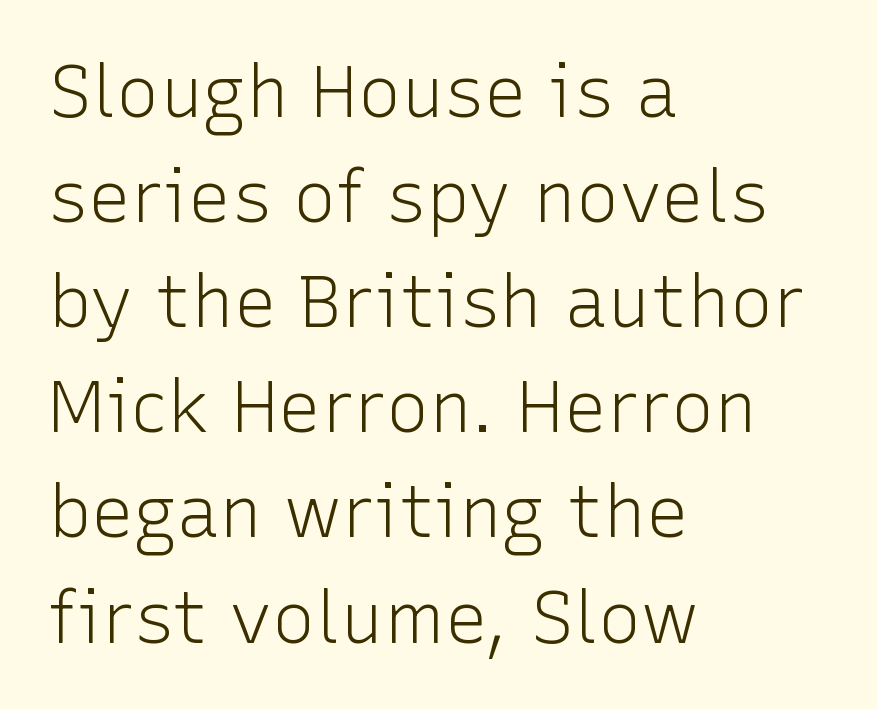
{"serif": "no", "italic": "no", "bold": "no", "weight": "light", "width": "normal", "stroke_contrast": "low", "x_height": "medium", "monospaced": "no", "underline": "no", "align": "left", "line_spacing": "normal", "line_spacing_ratio": 1.46, "letter_spacing": "normal", "letter_spacing_em": 0.0, "glyph_px": 72}
